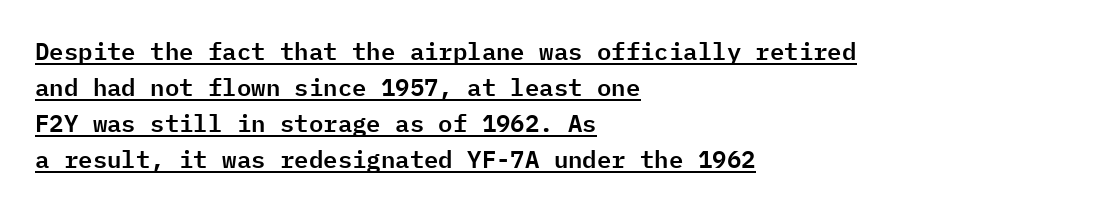
Q: Is the text italic (slanted)? A: No, it is upright.
Q: Is the text underlined? A: Yes.
Q: How is the paragraph aligned? A: Left-aligned.
Q: Is the spacing between letters normal or unusually wide? A: Normal.
Q: Is the spacing between lines tight, normal or loose? A: Normal.
